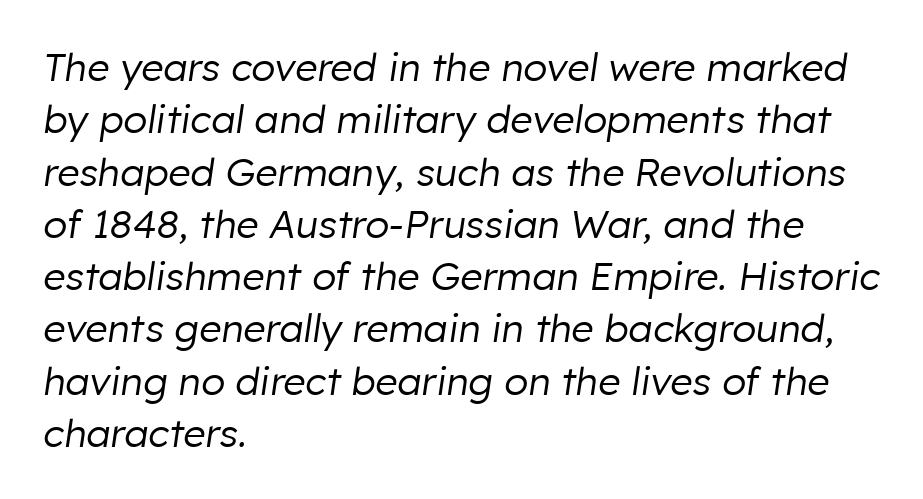
The leading is moderate, giving the passage an even texture. Clear beneath every line of the passage. Inter-character spacing is left at the font's built-in metrics. Note the varied advance widths — an 'i' is clearly narrower than an 'm'. There's an unmistakable incline to the writing here. The letters look calm and open, with moderate or lighter stems.
